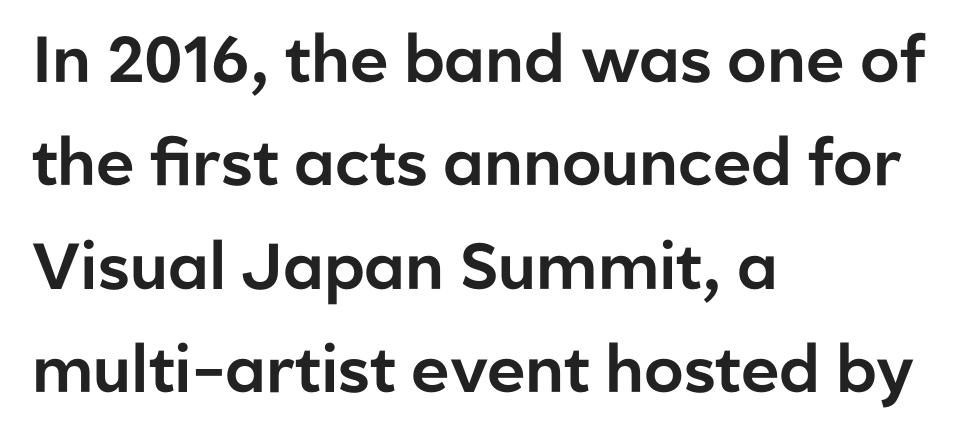
{"serif": "no", "italic": "no", "width": "normal", "stroke_contrast": "low", "x_height": "medium", "monospaced": "no", "underline": "no", "align": "left", "line_spacing": "normal", "line_spacing_ratio": 1.59, "letter_spacing": "normal", "letter_spacing_em": 0.0, "glyph_px": 65}
